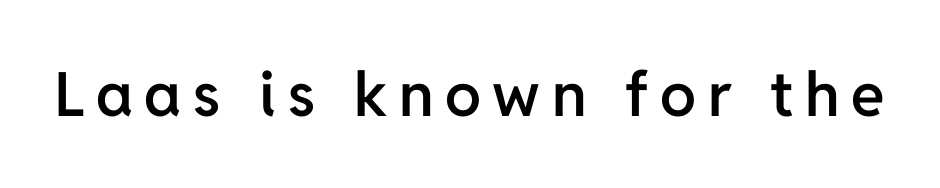
The image shows 61 px semibold sans-serif type, upright; set not underlined; low stroke contrast and a medium x-height.
